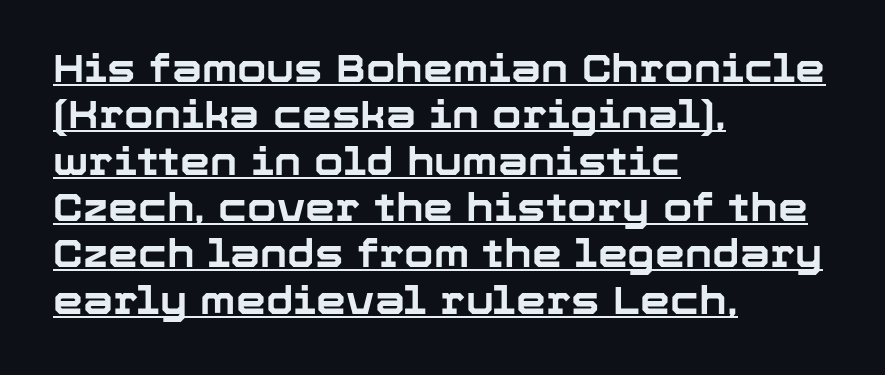
Q: Is the text bold? A: Yes.
Q: Is the text italic (slanted)? A: No, it is upright.
Q: Is the typeface a serif or a sans-serif typeface? A: Sans-serif.
Q: Is the text underlined? A: Yes.
Q: How is the paragraph aligned? A: Left-aligned.
Q: Is the spacing between letters normal or unusually wide? A: Normal.
Q: Width (condensed, normal, or wide)? A: Normal.
Q: Stroke contrast? A: Low.
Q: x-height? A: Medium.
Q: Monospaced? A: No.
